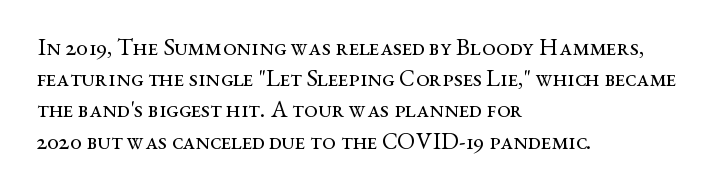
{"italic": "no", "bold": "no", "underline": "no", "align": "left", "line_spacing": "normal", "line_spacing_ratio": 1.3, "letter_spacing": "normal", "letter_spacing_em": 0.0, "glyph_px": 24}
